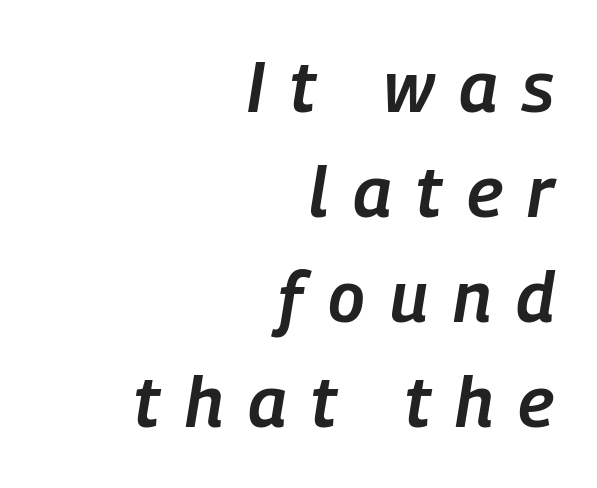
{"italic": "yes", "lean": "right", "slant_degrees": 9, "bold": "semi", "weight": "semibold", "width": "condensed", "stroke_contrast": "low", "x_height": "medium", "monospaced": "no", "underline": "no", "align": "right", "line_spacing": "normal", "line_spacing_ratio": 1.48, "letter_spacing": "wide", "letter_spacing_em": 0.35, "glyph_px": 71}
